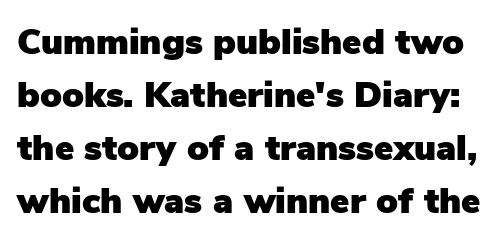
The image shows 36 px sans-serif type, upright; set normal line spacing (1.47x), normal letter spacing, not underlined; low stroke contrast and a medium x-height.
